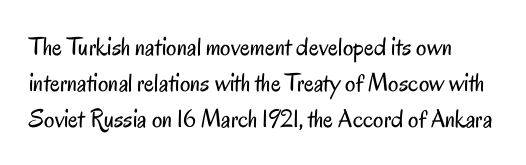
The image shows 26 px text type, upright; set normal line spacing (1.38x), normal letter spacing, not underlined.
